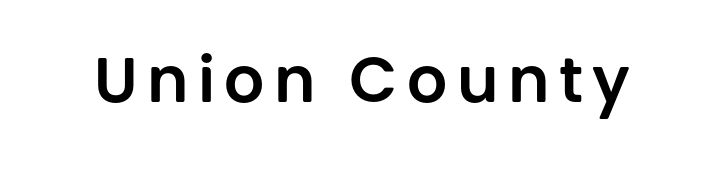
Q: Is the text italic (slanted)? A: No, it is upright.
Q: Is the typeface a serif or a sans-serif typeface? A: Sans-serif.
Q: Is the text underlined? A: No.
Q: Width (condensed, normal, or wide)? A: Normal.
Q: Stroke contrast? A: Low.
Q: x-height? A: Large.
Q: Monospaced? A: No.
